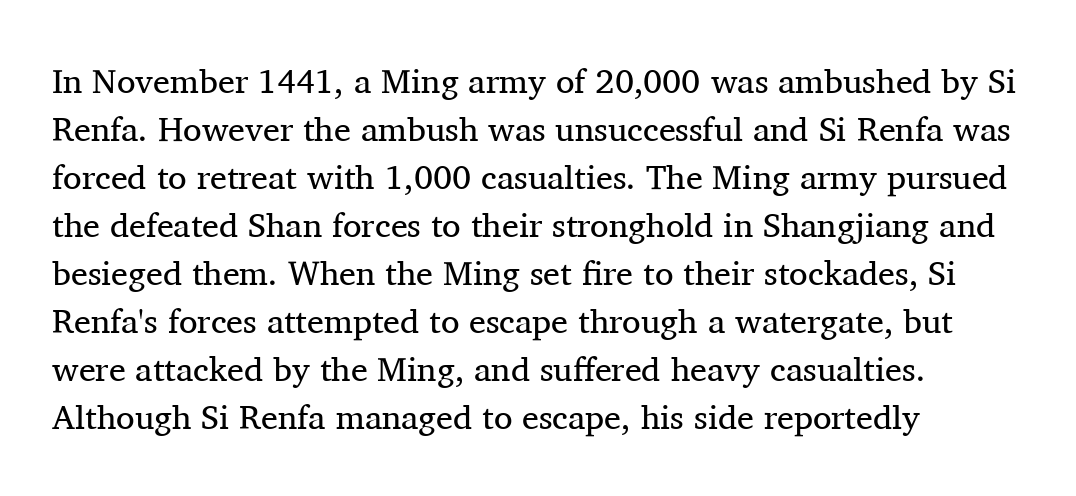
Q: Is the text bold? A: No.
Q: Is the text italic (slanted)? A: No, it is upright.
Q: Is the typeface a serif or a sans-serif typeface? A: Serif.
Q: Is the text underlined? A: No.
Q: How is the paragraph aligned? A: Left-aligned.
Q: Is the spacing between letters normal or unusually wide? A: Normal.
Q: Is the spacing between lines tight, normal or loose? A: Normal.
Q: Width (condensed, normal, or wide)? A: Normal.
Q: Stroke contrast? A: Medium.
Q: x-height? A: Medium.
Q: Monospaced? A: No.
